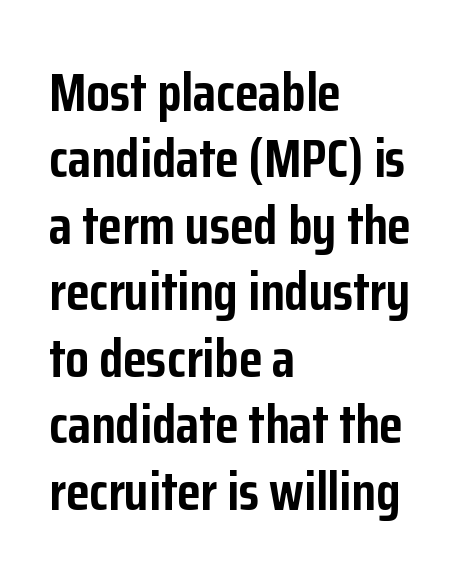
The image shows 54 px semibold, condensed sans-serif type, upright; set left-aligned, line spacing 1.23x, normal letter spacing, not underlined; low stroke contrast and a medium x-height.
